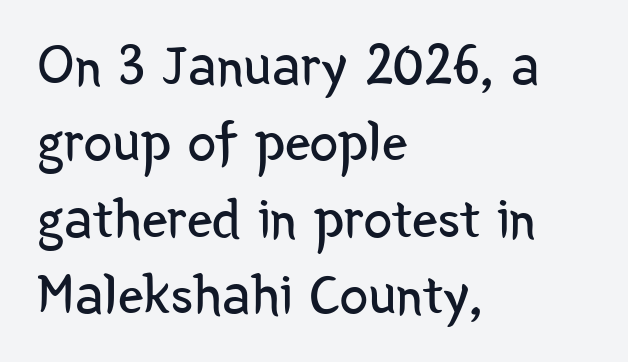
Visually the block forms a straight wall on the left and a jagged coastline on the right. The face used here is proportionally spaced, like ordinary book or web type. This sample uses an upright cut, with every glyph sitting square on the baseline. On a weight scale, this lands at 450 or below.
